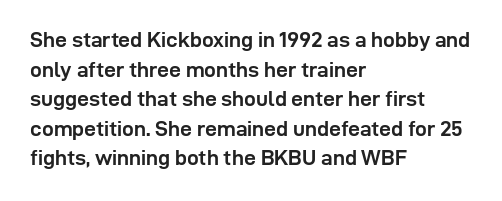
{"italic": "no", "bold": "yes", "underline": "no", "align": "left", "line_spacing": "normal", "line_spacing_ratio": 1.41, "letter_spacing": "normal", "letter_spacing_em": 0.0, "glyph_px": 21}
